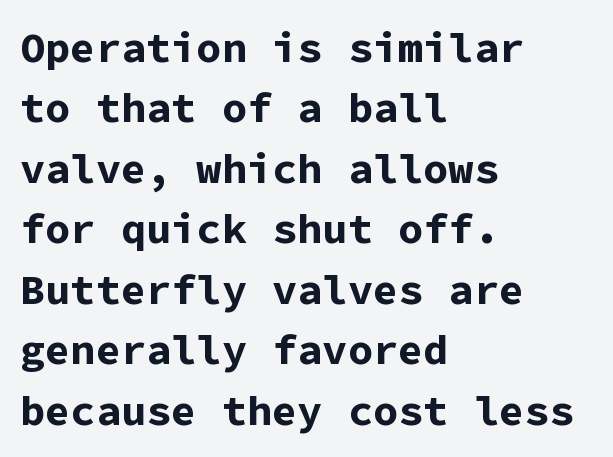
{"serif": "no", "italic": "no", "bold": "yes", "weight": "bold", "width": "normal", "stroke_contrast": "low", "x_height": "medium", "monospaced": "yes", "underline": "no", "align": "left", "line_spacing": "normal", "line_spacing_ratio": 1.44, "letter_spacing": "normal", "letter_spacing_em": 0.0, "glyph_px": 42}
